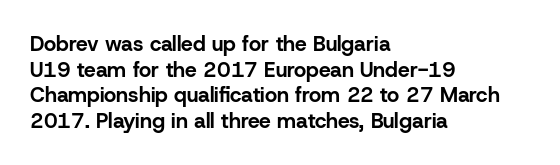
{"italic": "no", "bold": "yes", "underline": "no", "align": "left", "line_spacing_ratio": 1.22, "letter_spacing": "normal", "letter_spacing_em": 0.0, "glyph_px": 21}
